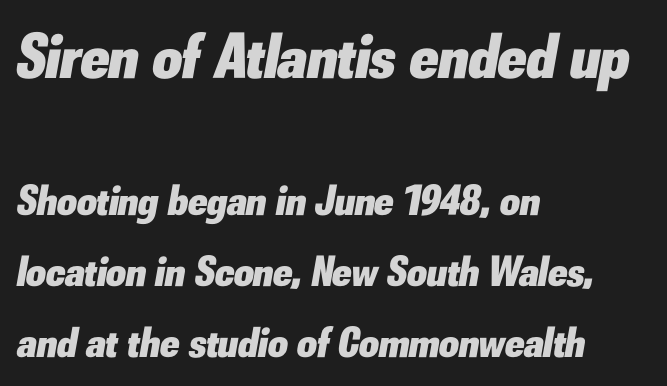
The image shows 64 px heavy type, italic (leaning right); set left-aligned, normal line spacing (1.65x), normal letter spacing, not underlined; the first (top) block is 1.49x larger; low stroke contrast and a small x-height.
